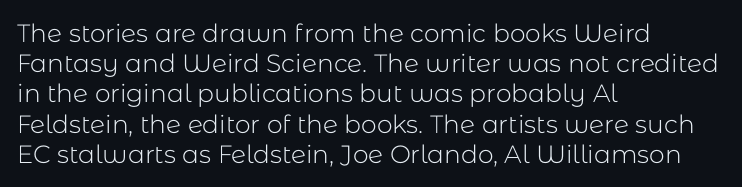
The image shows 25 px text type, upright; set left-aligned, line spacing 1.21x, normal letter spacing, not underlined.
